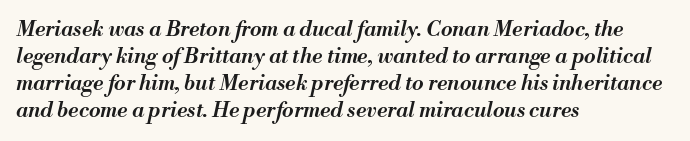
{"italic": "yes", "lean": "right", "slant_degrees": 13, "bold": "semi", "underline": "no", "align": "left", "line_spacing": "normal", "line_spacing_ratio": 1.29, "letter_spacing": "normal", "letter_spacing_em": 0.0, "glyph_px": 21}
